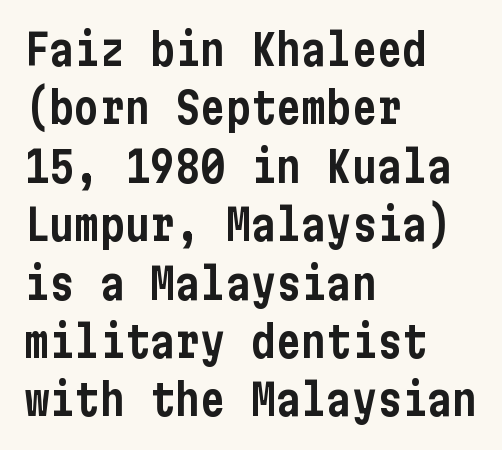
Q: Is the text italic (slanted)? A: No, it is upright.
Q: Is the typeface a serif or a sans-serif typeface? A: Sans-serif.
Q: Is the text underlined? A: No.
Q: How is the paragraph aligned? A: Left-aligned.
Q: Is the spacing between letters normal or unusually wide? A: Normal.
Q: Is the spacing between lines tight, normal or loose? A: Normal.
Q: Width (condensed, normal, or wide)? A: Condensed.
Q: Stroke contrast? A: Low.
Q: x-height? A: Medium.
